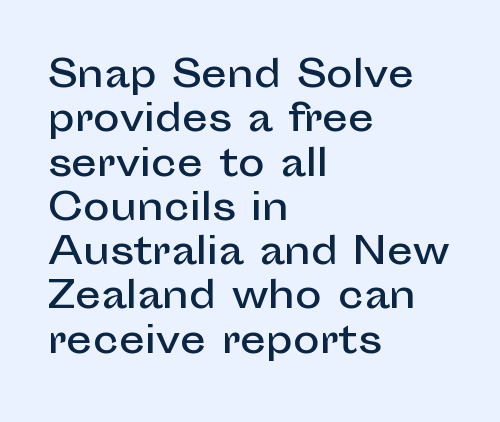
The image shows 36 px sans-serif type, upright; set left-aligned, line spacing 1.23x, normal letter spacing, not underlined; low stroke contrast and a medium x-height.
